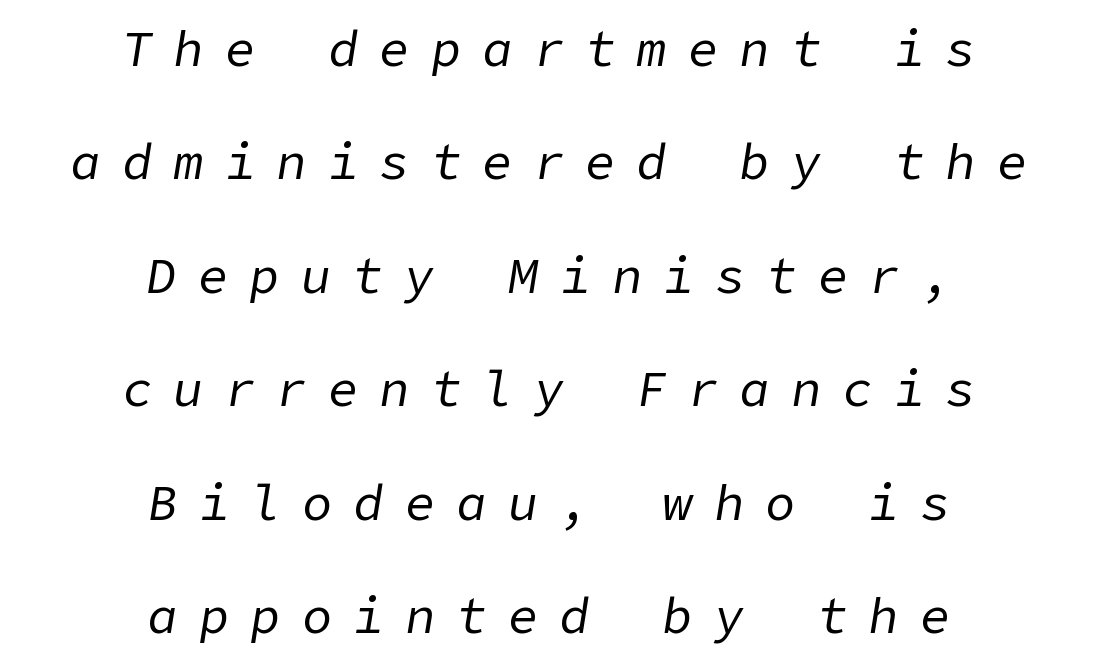
Which margin do the lines hug? Neither — every line sits in the middle. Is the letter spacing exaggerated? Yes — the characters are pushed far apart. Rule under the text: the space is simply empty. The typesetting does not lean heavy: it is not bold. Is the type slanted? Yes — the strokes lean at a clear angle. Students, observe: this is what heavily led, spacious text looks like.
